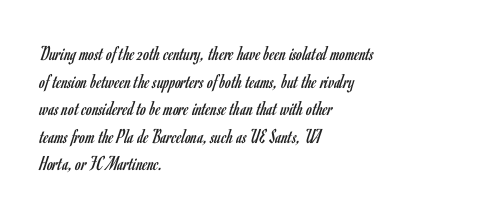
The image shows 21 px text type; set left-aligned, normal line spacing (1.31x), normal letter spacing, not underlined.
